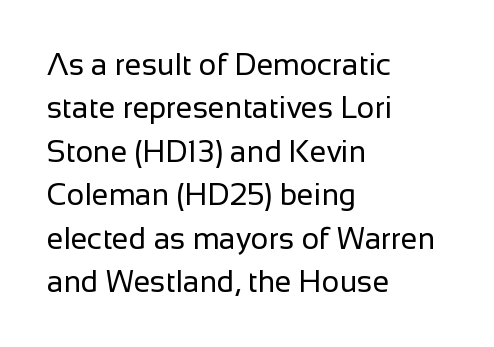
{"serif": "no", "italic": "no", "bold": "no", "weight": "regular", "width": "normal", "stroke_contrast": "low", "x_height": "medium", "monospaced": "no", "underline": "no", "align": "left", "line_spacing": "normal", "line_spacing_ratio": 1.45, "letter_spacing": "normal", "letter_spacing_em": 0.0, "glyph_px": 30}
